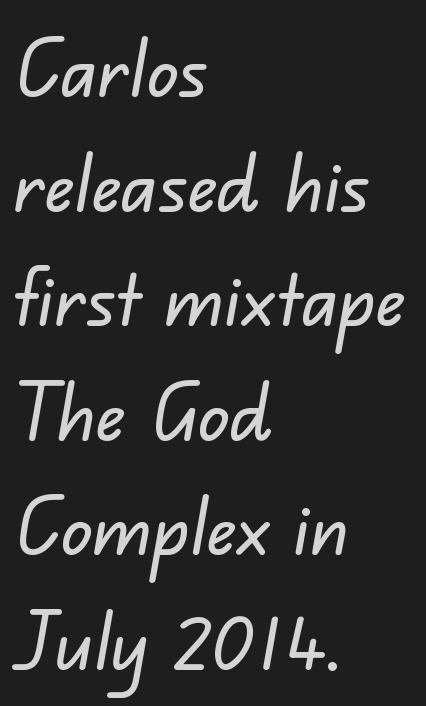
Q: Is the typeface a serif or a sans-serif typeface? A: Sans-serif.
Q: Is the text underlined? A: No.
Q: How is the paragraph aligned? A: Left-aligned.
Q: Is the spacing between letters normal or unusually wide? A: Normal.
Q: Is the spacing between lines tight, normal or loose? A: Normal.
Q: Width (condensed, normal, or wide)? A: Normal.
Q: Stroke contrast? A: Low.
Q: x-height? A: Small.
Q: Monospaced? A: No.
